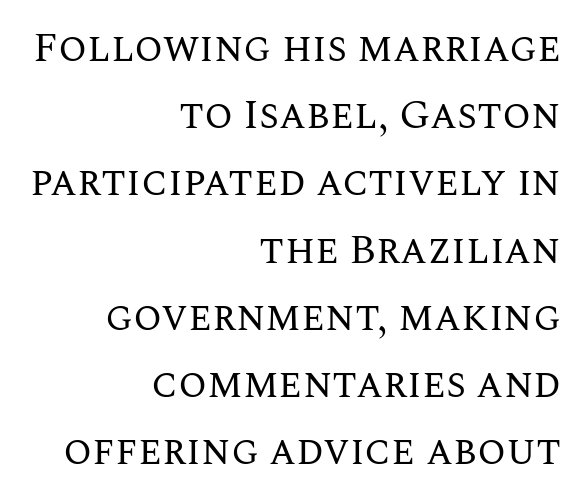
The image shows 41 px regular-weight type, upright; set right-aligned, normal line spacing (1.64x), normal letter spacing, not underlined; medium stroke contrast and a large x-height.
